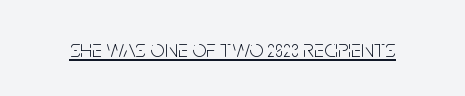
The letterforms sit at book weight or below. Posture: upright roman. Here the glyphs are tracked normally, forming tight word shapes. The words here are underlined.
